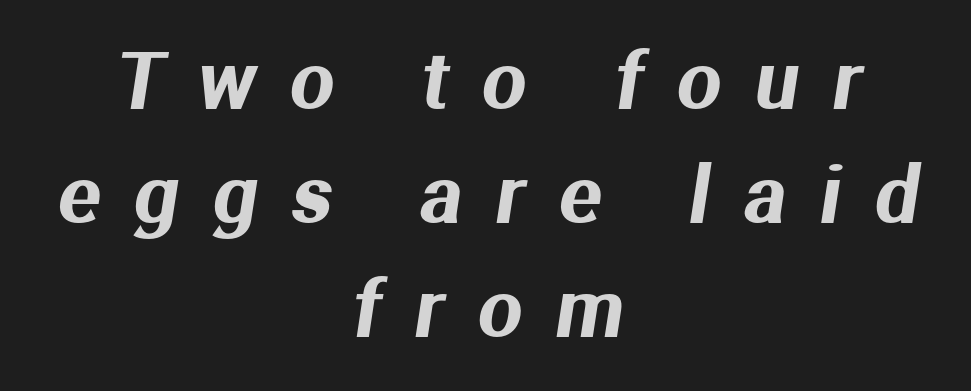
Q: Is the typeface a serif or a sans-serif typeface? A: Sans-serif.
Q: Is the text underlined? A: No.
Q: How is the paragraph aligned? A: Centered.
Q: Is the spacing between letters normal or unusually wide? A: Unusually wide.
Q: Is the spacing between lines tight, normal or loose? A: Normal.
Q: Width (condensed, normal, or wide)? A: Normal.
Q: Stroke contrast? A: Medium.
Q: x-height? A: Medium.
Q: Monospaced? A: No.
